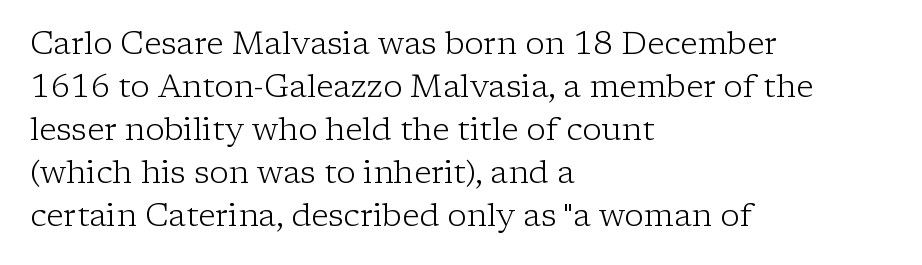
Letters rest on an invisible, unmarked baseline. Stem width sits at or under what a default text font uses. Letterform terminals end in serifs throughout the passage. This sample has the flowing, uneven cadence of proportional lettering. Layout note: lines flush left. A typesetter would mark this as roman, not italic.
